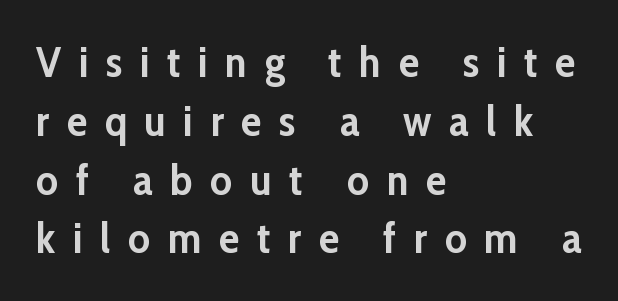
Q: Is the text bold? A: Yes.
Q: Is the text italic (slanted)? A: No, it is upright.
Q: Is the typeface a serif or a sans-serif typeface? A: Sans-serif.
Q: Is the text underlined? A: No.
Q: How is the paragraph aligned? A: Left-aligned.
Q: Is the spacing between letters normal or unusually wide? A: Unusually wide.
Q: Is the spacing between lines tight, normal or loose? A: Normal.
Q: Width (condensed, normal, or wide)? A: Normal.
Q: Stroke contrast? A: Low.
Q: x-height? A: Medium.
Q: Monospaced? A: No.
